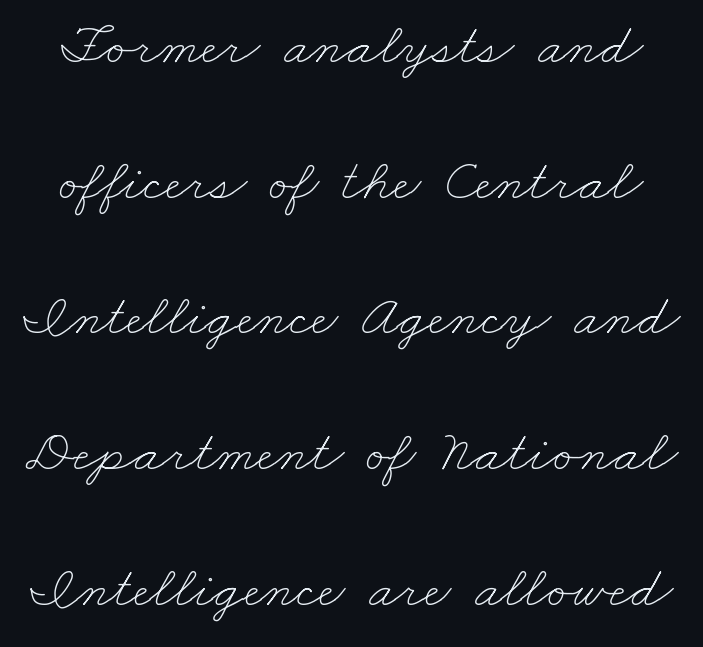
{"bold": "no", "weight": "thin", "width": "wide", "stroke_contrast": "low", "x_height": "small", "monospaced": "no", "underline": "no", "line_spacing": "loose", "line_spacing_ratio": 2.3, "letter_spacing": "normal", "letter_spacing_em": 0.0, "glyph_px": 59}
